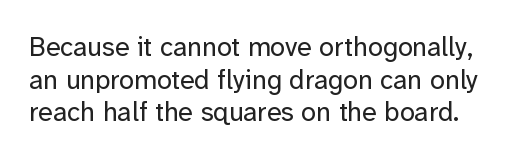
Q: Is the text bold? A: No.
Q: Is the text italic (slanted)? A: No, it is upright.
Q: Is the text underlined? A: No.
Q: Is the spacing between letters normal or unusually wide? A: Normal.
